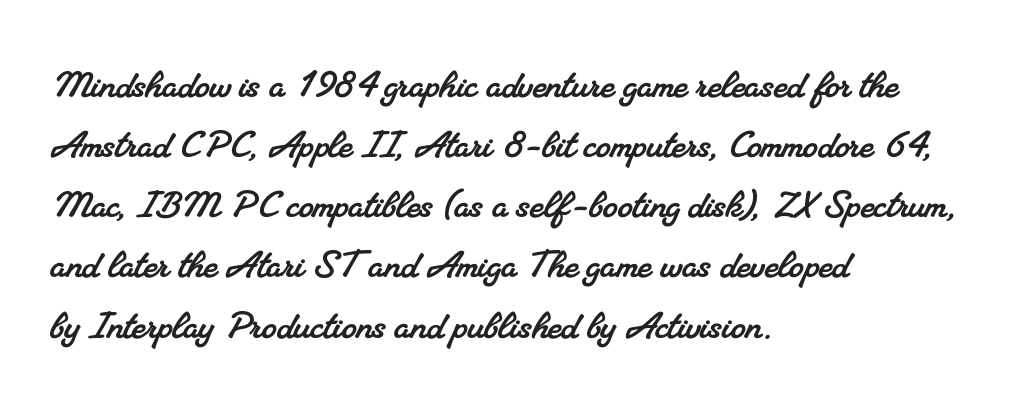
The gap between lines stays unmarked. These lines are set flush left with a ragged right edge. A serif font was chosen for this passage. Horizontal bands of white between lines are of average thickness. Varying glyph widths throughout — classic text-font behaviour. Inter-character spacing is left at the font's built-in metrics.
